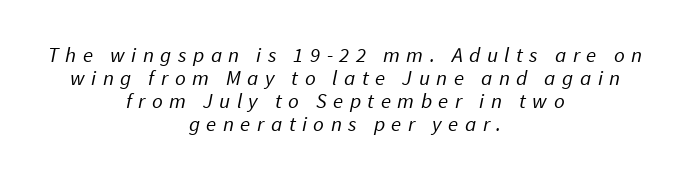
The image shows 21 px text type; set centered, tight line spacing (1.09x), unusually wide letter spacing (+0.31 em), not underlined.
